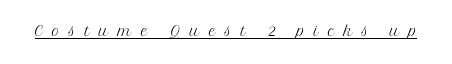
The lettering is marked with a stroke running underneath it. Letters have the restrained weight of plain body copy at most. Short note: letters widely spaced.
